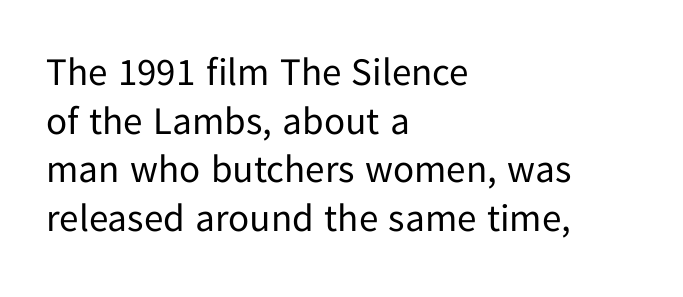
The image shows 39 px regular-weight sans-serif type, upright; set left-aligned, normal line spacing (1.25x), normal letter spacing, not underlined; low stroke contrast and a medium x-height.
